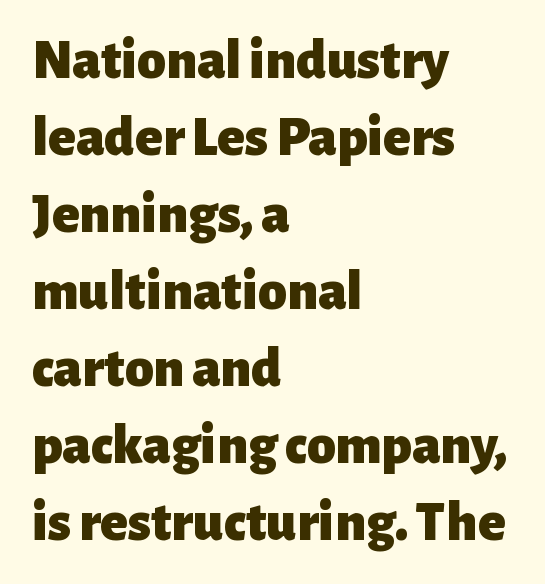
The image shows 57 px heavy sans-serif type, upright; set left-aligned, normal line spacing (1.35x), normal letter spacing, not underlined; low stroke contrast and a medium x-height.
